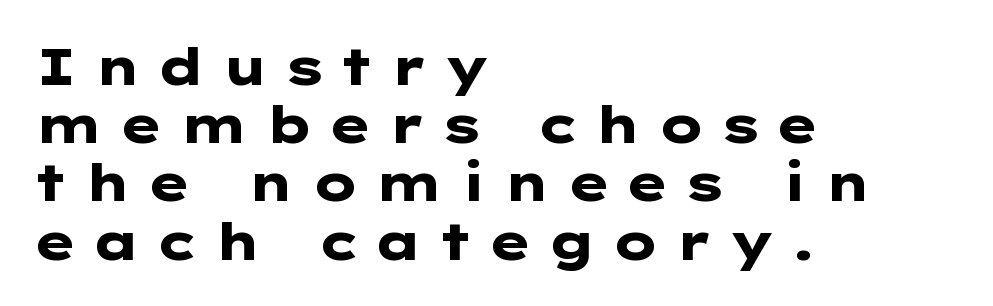
{"serif": "no", "italic": "no", "bold": "yes", "weight": "heavy", "width": "wide", "stroke_contrast": "low", "x_height": "medium", "underline": "no", "align": "left", "line_spacing": "tight", "line_spacing_ratio": 1.12, "letter_spacing": "wide", "letter_spacing_em": 0.27, "glyph_px": 52}
